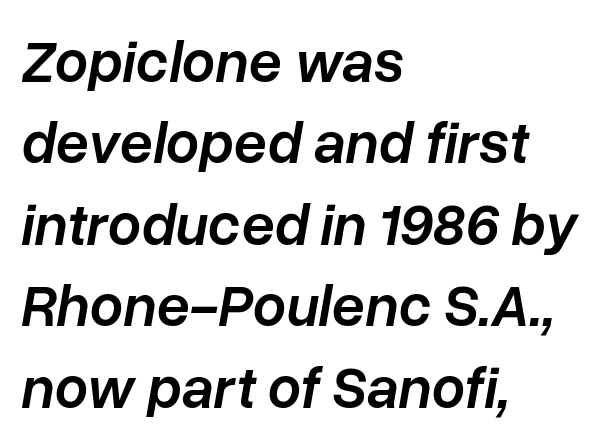
Q: Is the text bold? A: Semi-bold.
Q: Is the text italic (slanted)? A: Yes, it leans right by about 10 degrees.
Q: Is the text underlined? A: No.
Q: How is the paragraph aligned? A: Left-aligned.
Q: Is the spacing between letters normal or unusually wide? A: Normal.
Q: Is the spacing between lines tight, normal or loose? A: Normal.
Q: Width (condensed, normal, or wide)? A: Normal.
Q: Stroke contrast? A: Low.
Q: x-height? A: Medium.
Q: Monospaced? A: No.
